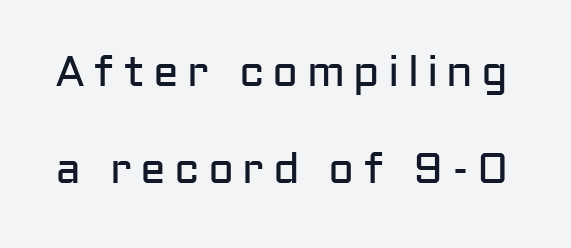
{"serif": "no", "italic": "no", "bold": "no", "weight": "regular", "width": "normal", "stroke_contrast": "low", "x_height": "medium", "monospaced": "no", "underline": "no", "line_spacing": "loose", "line_spacing_ratio": 2.25, "glyph_px": 43}
